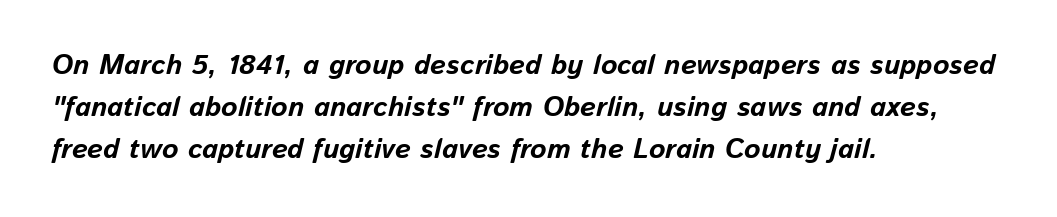
Clear beneath every line of the passage. A typesetter would call this proportional, since set widths differ per character. The passage shown stacks its lines at a standard gap. Characters are canted at an angle relative to the baseline's perpendicular. Thick stems and heavy bowls — unmistakably bold. A typesetter would call this zero additional tracking.
